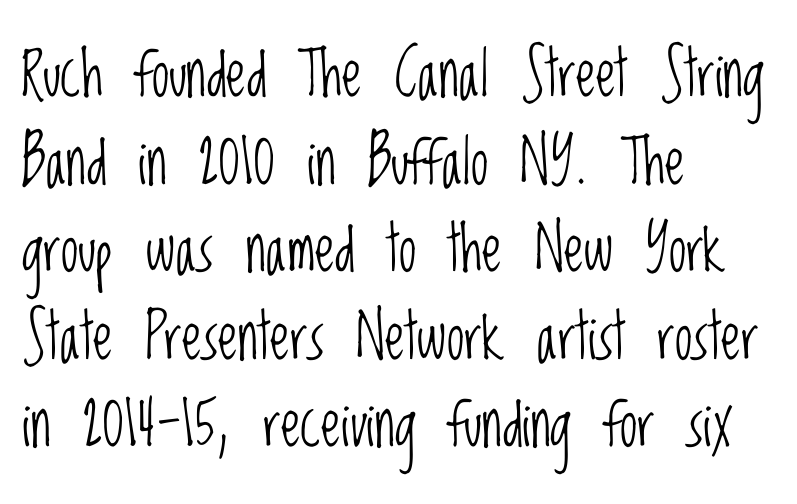
The space beneath each line is pristine and unruled. Think standard paragraph weight, or any step lighter than that. This is roman type, the default non-slanted kind. Look at the tracking — it's just the regular setting, nothing added. I'd call this a sans setting — the letters go barefoot. This block has exactly the height ordinary leading produces.
